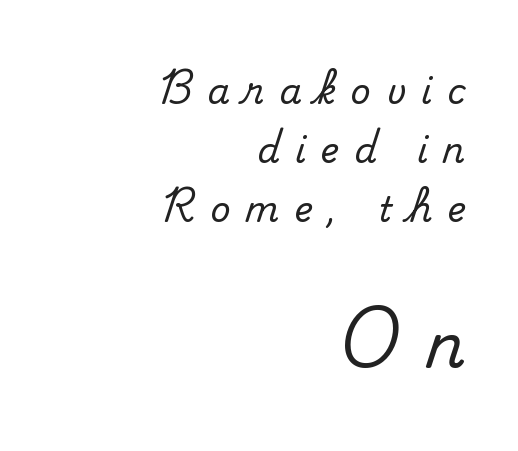
Short note: letters widely spaced. A typesetter would call this proportional, since set widths differ per character. The vertical gap from one line to the next is medium.
